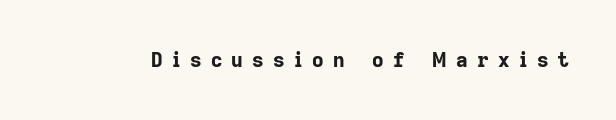
Q: Is the text bold? A: Yes.
Q: Is the text italic (slanted)? A: No, it is upright.
Q: Is the text underlined? A: No.
Q: Is the spacing between letters normal or unusually wide? A: Unusually wide.
